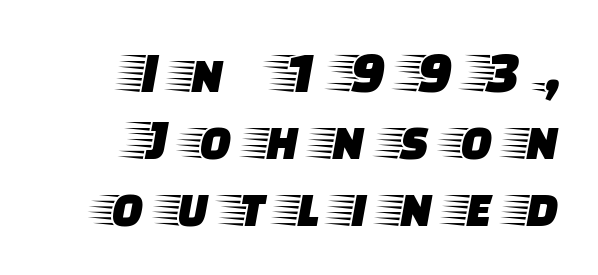
Q: Is the text italic (slanted)? A: Yes.
Q: Is the typeface a serif or a sans-serif typeface? A: Serif.
Q: Is the text underlined? A: No.
Q: How is the paragraph aligned? A: Right-aligned.
Q: Is the spacing between letters normal or unusually wide? A: Unusually wide.
Q: Is the spacing between lines tight, normal or loose? A: Tight.
Q: Width (condensed, normal, or wide)? A: Wide.
Q: Stroke contrast? A: Low.
Q: x-height? A: Large.
Q: Monospaced? A: No.
